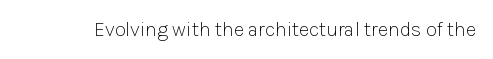
Posture: upright roman. Short note: letters normally spaced. The weight would be labelled regular, book, light, or lighter still. Lines of text with bare space underneath.
